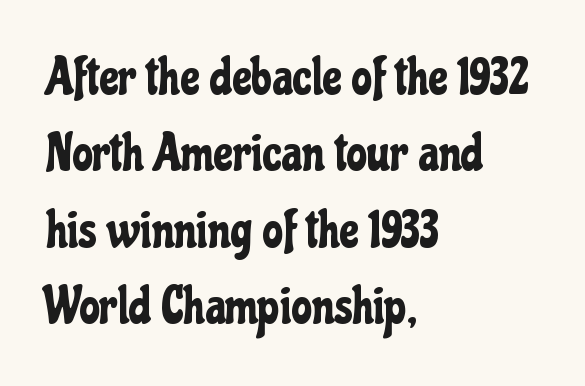
The image shows 52 px condensed sans-serif type, upright; set left-aligned, normal line spacing (1.47x), normal letter spacing, not underlined; low stroke contrast and a medium x-height.
